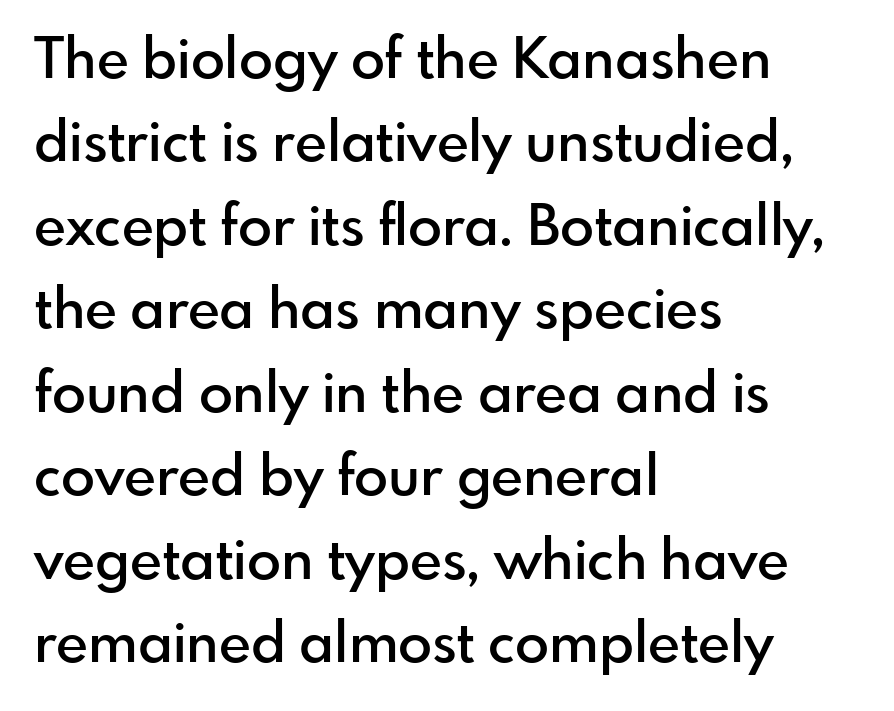
Q: Is the text bold? A: Semi-bold.
Q: Is the text italic (slanted)? A: No, it is upright.
Q: Is the typeface a serif or a sans-serif typeface? A: Sans-serif.
Q: Is the text underlined? A: No.
Q: How is the paragraph aligned? A: Left-aligned.
Q: Is the spacing between letters normal or unusually wide? A: Normal.
Q: Is the spacing between lines tight, normal or loose? A: Normal.
Q: Width (condensed, normal, or wide)? A: Normal.
Q: Stroke contrast? A: Low.
Q: x-height? A: Small.
Q: Monospaced? A: No.
